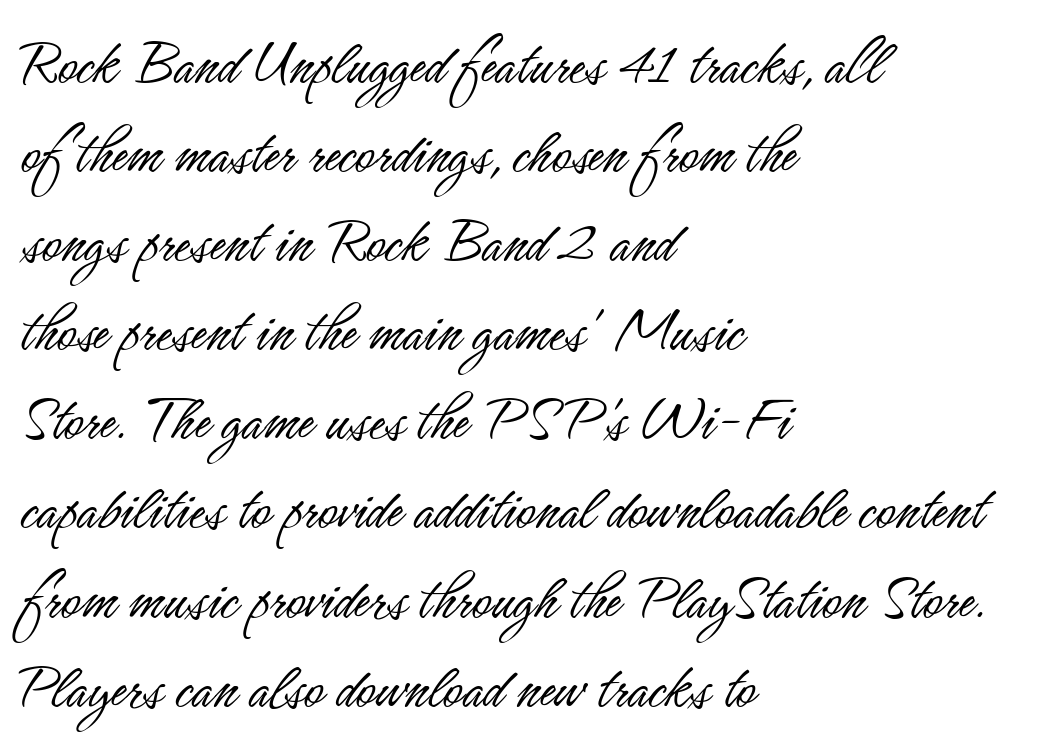
{"serif": "no", "bold": "no", "weight": "light", "width": "condensed", "stroke_contrast": "low", "x_height": "small", "monospaced": "no", "underline": "no", "align": "left", "line_spacing": "normal", "line_spacing_ratio": 1.35, "letter_spacing": "normal", "letter_spacing_em": 0.0, "glyph_px": 66}
